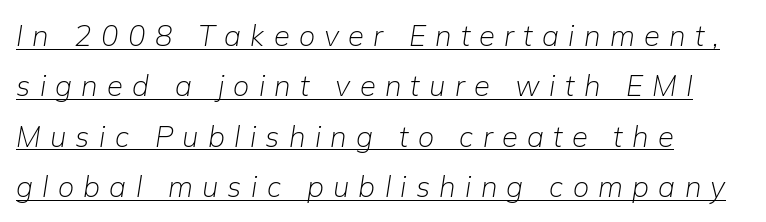
{"italic": "yes", "lean": "right", "slant_degrees": 9, "bold": "no", "weight": "light", "width": "normal", "stroke_contrast": "low", "x_height": "medium", "monospaced": "no", "underline": "yes", "align": "left", "line_spacing_ratio": 1.74, "letter_spacing": "wide", "letter_spacing_em": 0.32, "glyph_px": 29}
